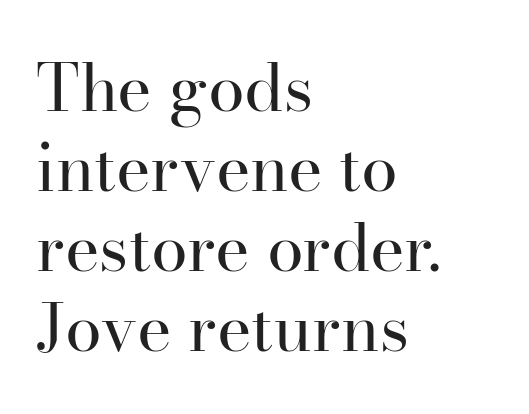
Q: Is the text bold? A: No.
Q: Is the text italic (slanted)? A: No, it is upright.
Q: Is the typeface a serif or a sans-serif typeface? A: Serif.
Q: Is the text underlined? A: No.
Q: How is the paragraph aligned? A: Left-aligned.
Q: Is the spacing between letters normal or unusually wide? A: Normal.
Q: Width (condensed, normal, or wide)? A: Normal.
Q: Stroke contrast? A: High.
Q: x-height? A: Small.
Q: Monospaced? A: No.
